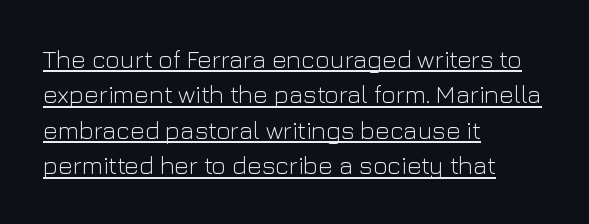
The image shows 25 px text type, upright; set left-aligned, normal line spacing (1.42x), normal letter spacing, underlined.
